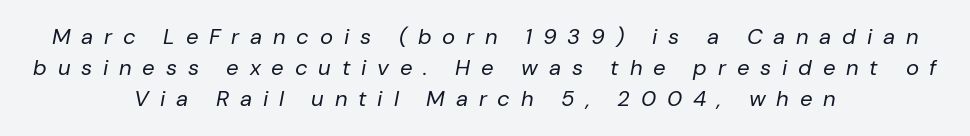
A normal amount of white space separates one row of letters from the next. A clean baseline with only descenders dipping below it. Students, note that the glyphs here are deliberately spaced far apart. Stems here are at most as thick as an everyday book face. In CSS terms this would be text-align: center. Is the type slanted? Yes — the strokes lean at a clear angle.
